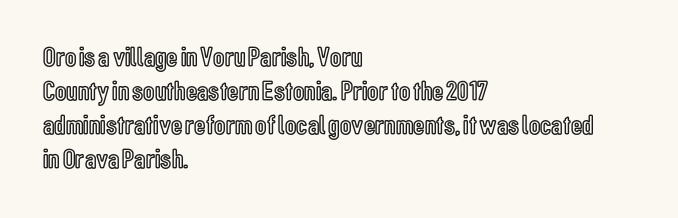
The image shows 28 px condensed type, upright; set left-aligned, line spacing 1.22x, normal letter spacing, not underlined; a medium x-height.
